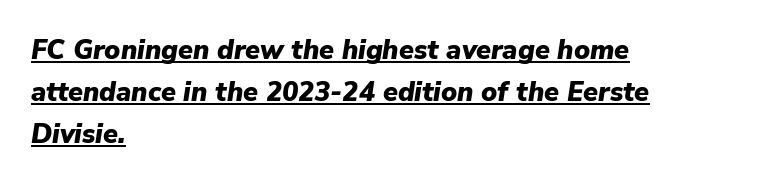
Compared with undecorated copy, this sample adds a rule below the words. Caption: standard tracking, unaltered. Notice how thick the strokes are: this is what a full bold looks like. Horizontal bands of white between lines are of average thickness. This rendering uses left alignment, leaving the right contour irregular. Observe the lean: these are italic letterforms.
